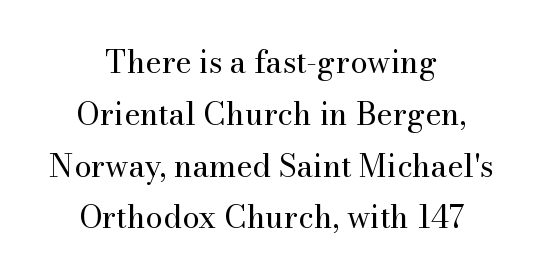
The image shows 31 px regular-weight serif type, upright; set centered, normal line spacing (1.67x), normal letter spacing, not underlined; medium stroke contrast and a small x-height.
